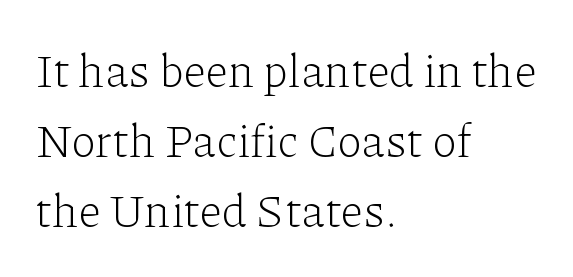
The ragged edge is on the right, which tells us the setting is flush left. Baseline-to-baseline distance is the conventional proportion of letter height. This sample has the flowing, uneven cadence of proportional lettering. The letters look calm and open, with moderate or lighter stems. Has an underline been added? It has not.
